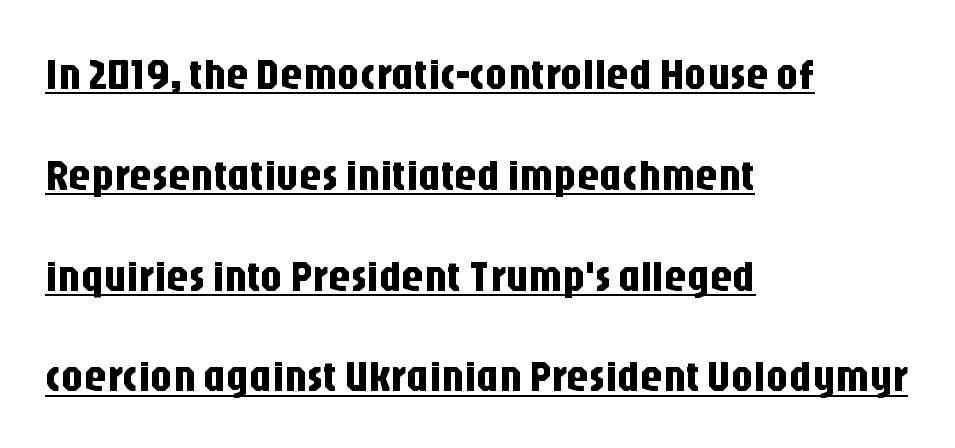
The rendering anchors every line to the left-hand side. The type sits square on the baseline with zero lean. Spacing verdict: proportional, widths tailored to each character. Successive baselines arrive slowly, with a big drop between each. Grotesque or geometric, the face here clearly has no serifs.
